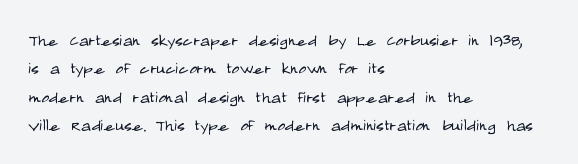
{"italic": "no", "bold": "no", "underline": "no", "align": "left", "line_spacing": "normal", "line_spacing_ratio": 1.35, "letter_spacing": "normal", "letter_spacing_em": 0.0, "glyph_px": 21}
